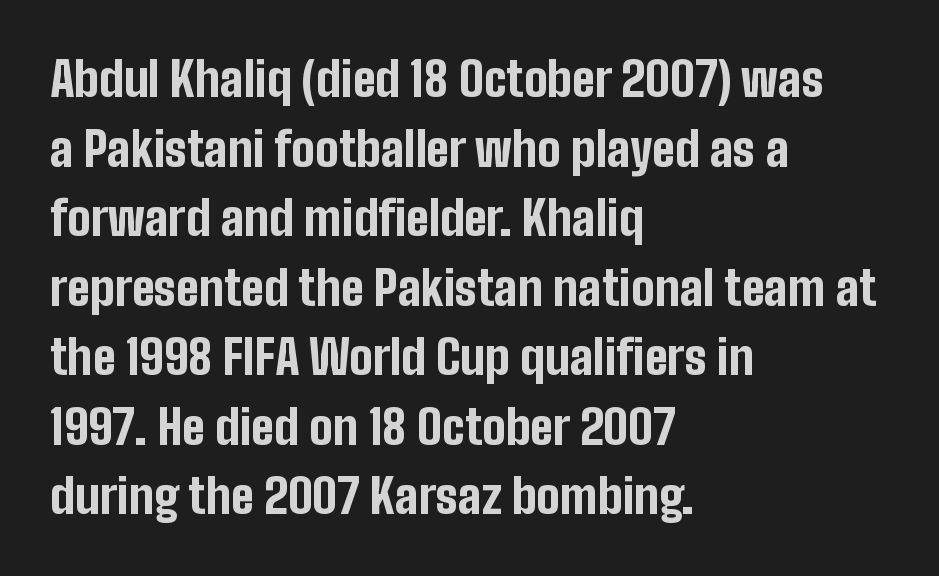
{"serif": "no", "italic": "no", "bold": "yes", "weight": "bold", "width": "condensed", "stroke_contrast": "low", "x_height": "medium", "monospaced": "no", "underline": "no", "align": "left", "line_spacing": "normal", "line_spacing_ratio": 1.48, "letter_spacing": "normal", "letter_spacing_em": 0.0, "glyph_px": 47}
